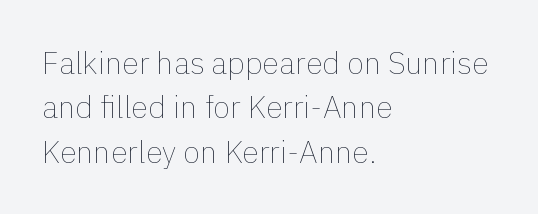
If you drew a ruler down the left edge, every line would touch it. Tracking value appears to be zero — textbook default spacing. The specimen omits any rule beneath the text block's lines. Rendered with straight, roman letterforms. Students, observe: this is what conventionally led text looks like.
